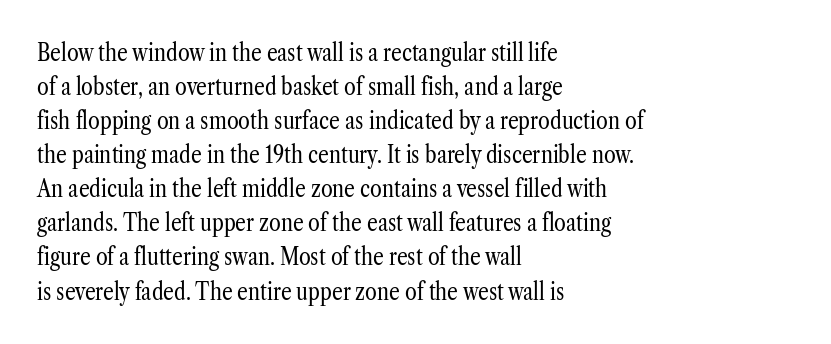
The image shows 24 px text type, upright; set left-aligned, normal line spacing (1.42x), normal letter spacing, not underlined.
